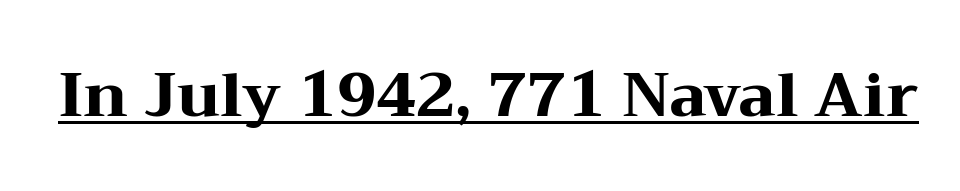
{"serif": "yes", "italic": "no", "bold": "yes", "weight": "heavy", "width": "wide", "stroke_contrast": "medium", "x_height": "medium", "monospaced": "no", "underline": "yes", "letter_spacing": "normal", "letter_spacing_em": 0.0, "glyph_px": 61}
